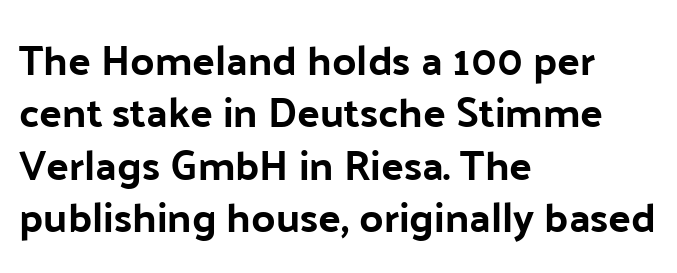
Note the varied advance widths — an 'i' is clearly narrower than an 'm'. The face used here is rendered with its standard letterfit. It's the straight-up-and-down kind of type. The typeface chosen for these lines omits serifs. The designer left line spacing at the default. Unmarked baselines from the first word to the last.
